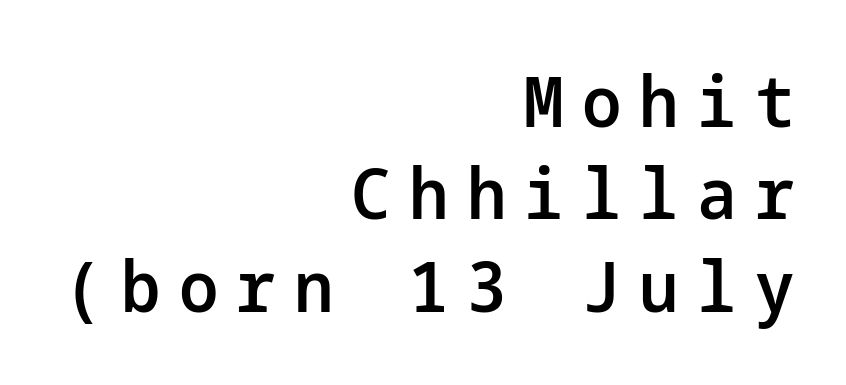
{"serif": "no", "italic": "no", "bold": "semi", "weight": "semibold", "width": "normal", "stroke_contrast": "low", "x_height": "medium", "underline": "no", "align": "right", "line_spacing": "normal", "line_spacing_ratio": 1.32, "letter_spacing": "wide", "letter_spacing_em": 0.26, "glyph_px": 70}
